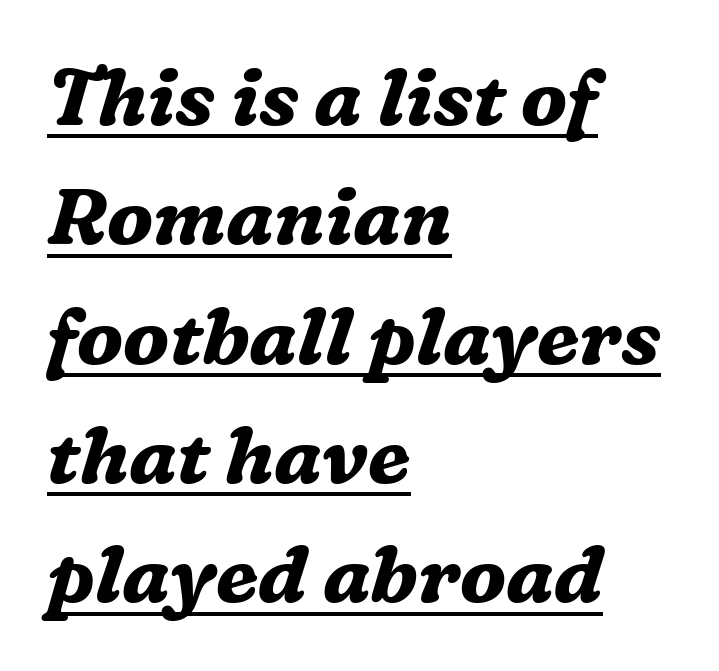
These lines keep a tight, regular rhythm from letter to letter. Classification — serif. The rendering uses a moderate line-height, typical for paragraphs. A dark, heavy texture on the line: the type is bold. Honestly, the underline is the first thing you notice here. Do the characters align in a grid? No, the font is proportional.
